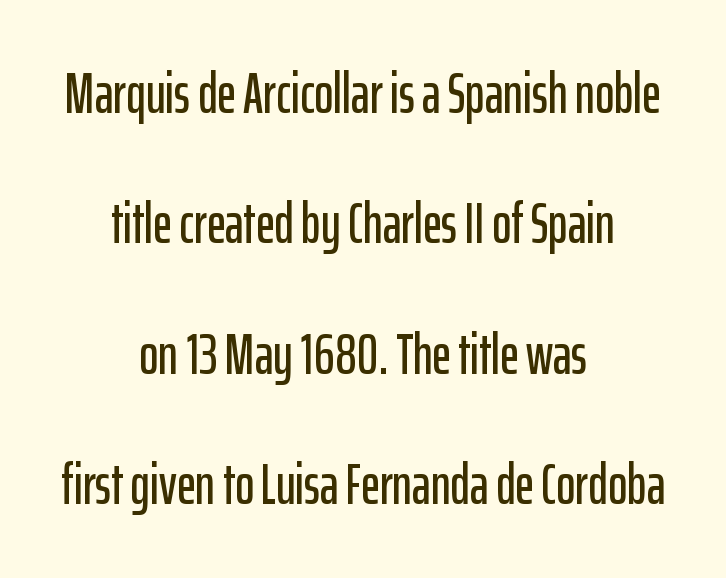
{"serif": "no", "italic": "no", "width": "condensed", "stroke_contrast": "low", "x_height": "medium", "monospaced": "no", "underline": "no", "align": "center", "line_spacing": "loose", "line_spacing_ratio": 2.25, "letter_spacing": "normal", "letter_spacing_em": 0.0, "glyph_px": 58}
